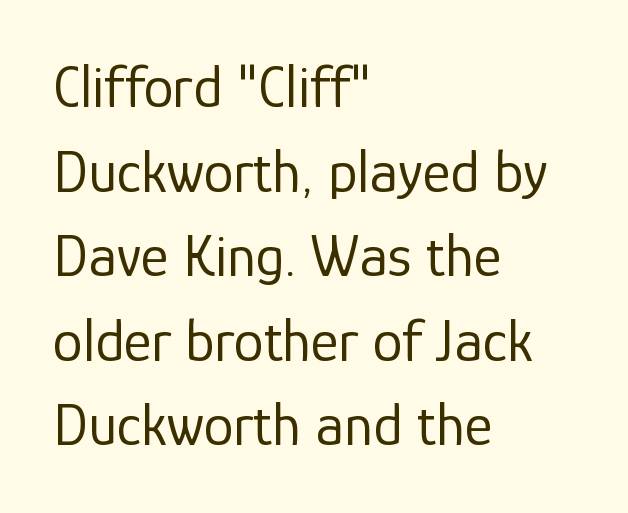
Q: Is the text bold? A: No.
Q: Is the text italic (slanted)? A: No, it is upright.
Q: Is the typeface a serif or a sans-serif typeface? A: Sans-serif.
Q: Is the text underlined? A: No.
Q: How is the paragraph aligned? A: Left-aligned.
Q: Is the spacing between letters normal or unusually wide? A: Normal.
Q: Is the spacing between lines tight, normal or loose? A: Normal.
Q: Width (condensed, normal, or wide)? A: Normal.
Q: Stroke contrast? A: Low.
Q: x-height? A: Medium.
Q: Monospaced? A: No.
